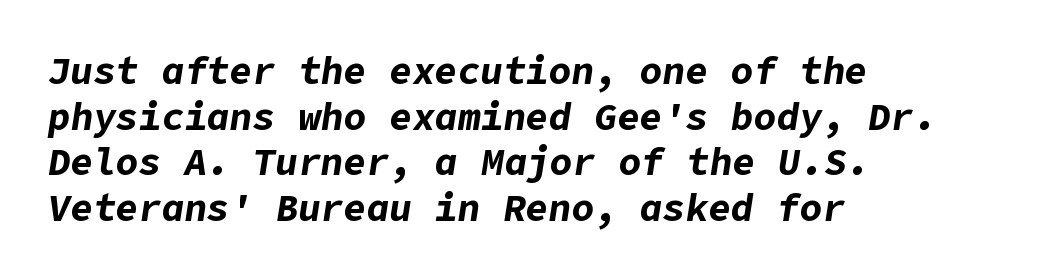
{"italic": "yes", "lean": "right", "slant_degrees": 9, "bold": "yes", "weight": "bold", "width": "normal", "stroke_contrast": "low", "x_height": "medium", "underline": "no", "align": "left", "line_spacing_ratio": 1.2, "letter_spacing": "normal", "letter_spacing_em": 0.0, "glyph_px": 38}
